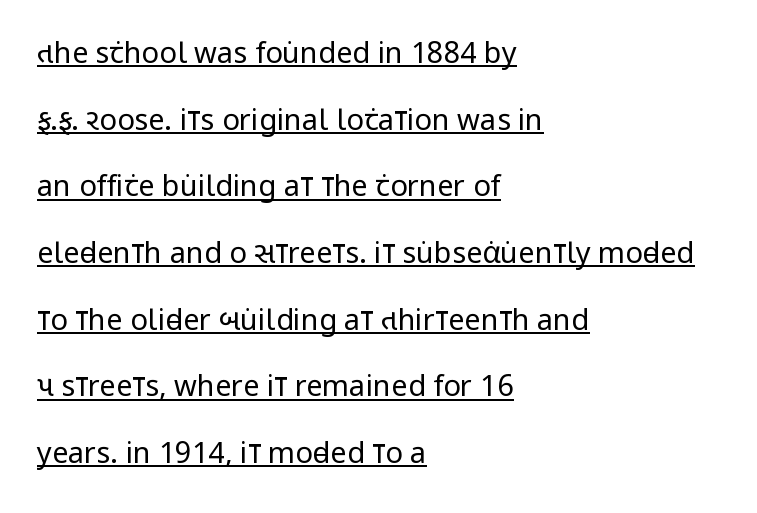
A sans-serif font was chosen for this passage. When letters stand straight like this, we call the style roman or upright. Summary of vertical rhythm: relaxed, with wide interline spacing. The sample's only ornament is a line tracing under the words. The compositor pushed each line to the left boundary. Is the type heavy? It reads as light-to-regular instead.
